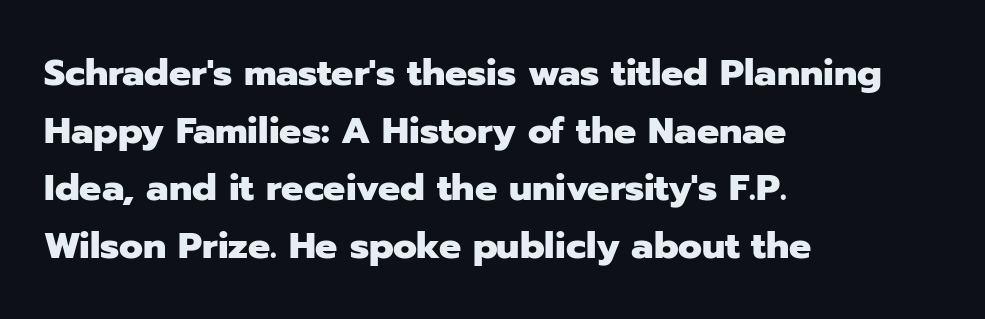
Q: Is the text bold? A: Yes.
Q: Is the text italic (slanted)? A: No, it is upright.
Q: Is the typeface a serif or a sans-serif typeface? A: Sans-serif.
Q: Is the text underlined? A: No.
Q: How is the paragraph aligned? A: Left-aligned.
Q: Is the spacing between letters normal or unusually wide? A: Normal.
Q: Is the spacing between lines tight, normal or loose? A: Normal.
Q: Width (condensed, normal, or wide)? A: Normal.
Q: Stroke contrast? A: Low.
Q: x-height? A: Medium.
Q: Monospaced? A: No.
